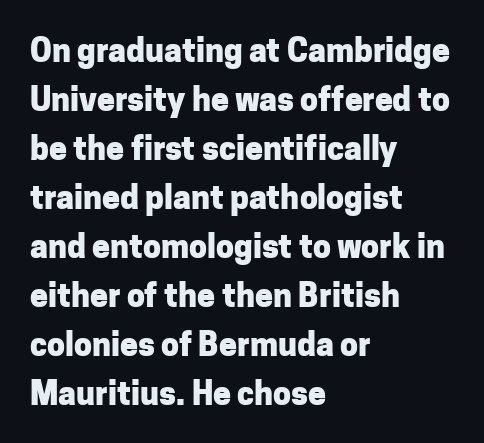
Q: Is the text bold? A: Yes.
Q: Is the text italic (slanted)? A: No, it is upright.
Q: Is the typeface a serif or a sans-serif typeface? A: Sans-serif.
Q: Is the text underlined? A: No.
Q: How is the paragraph aligned? A: Left-aligned.
Q: Is the spacing between letters normal or unusually wide? A: Normal.
Q: Is the spacing between lines tight, normal or loose? A: Normal.
Q: Width (condensed, normal, or wide)? A: Normal.
Q: Stroke contrast? A: Low.
Q: x-height? A: Medium.
Q: Monospaced? A: No.
